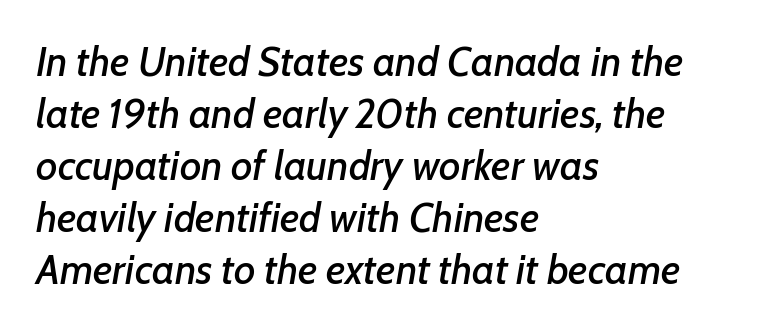
Q: Is the text italic (slanted)? A: Yes, it leans right by about 7 degrees.
Q: Is the text underlined? A: No.
Q: How is the paragraph aligned? A: Left-aligned.
Q: Is the spacing between letters normal or unusually wide? A: Normal.
Q: Is the spacing between lines tight, normal or loose? A: Normal.
Q: Width (condensed, normal, or wide)? A: Normal.
Q: Stroke contrast? A: Low.
Q: x-height? A: Medium.
Q: Monospaced? A: No.
